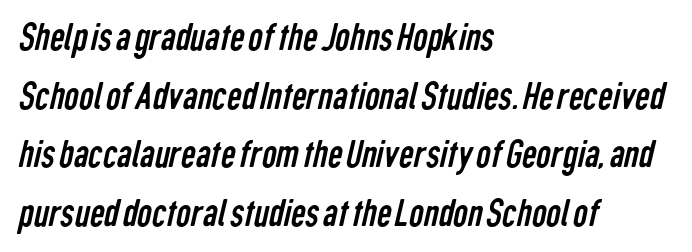
The image shows 41 px regular-weight, condensed sans-serif type; set left-aligned, normal line spacing (1.43x), normal letter spacing, not underlined; low stroke contrast and a medium x-height.
